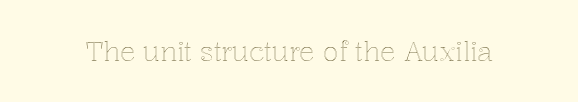
Q: Is the text italic (slanted)? A: No, it is upright.
Q: Is the text underlined? A: No.
Q: Is the spacing between letters normal or unusually wide? A: Normal.
